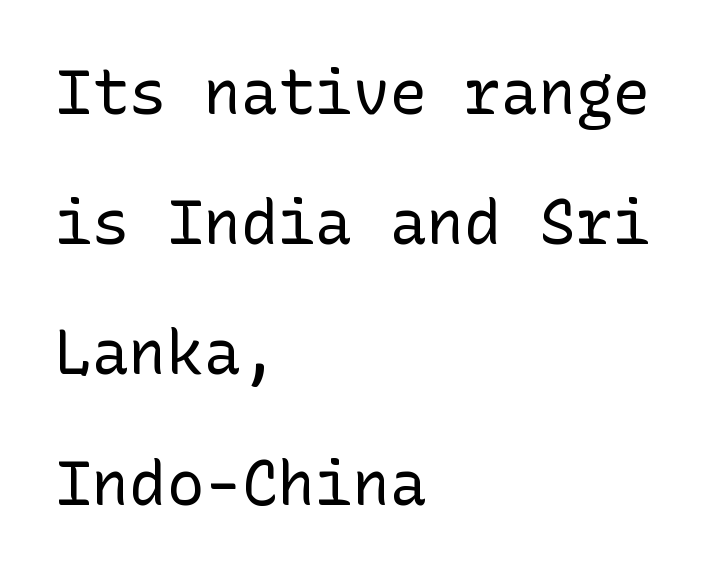
The horizontal fit of the characters is conventional and even. Check under the words: just untouched page. Regarding leading, the lines here are spaced well apart. Style check: upright.
